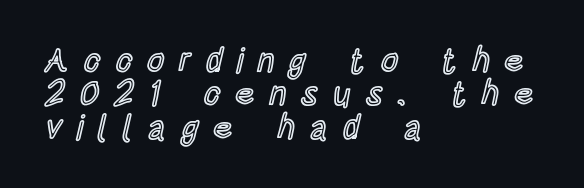
Here the designer chose a conventional face with non-uniform glyph widths. Beneath every word, the page is bare. The ragged edge is on the right, which tells us the setting is flush left. What's the leading like? Squeezed, with rows nearly overlapping.
